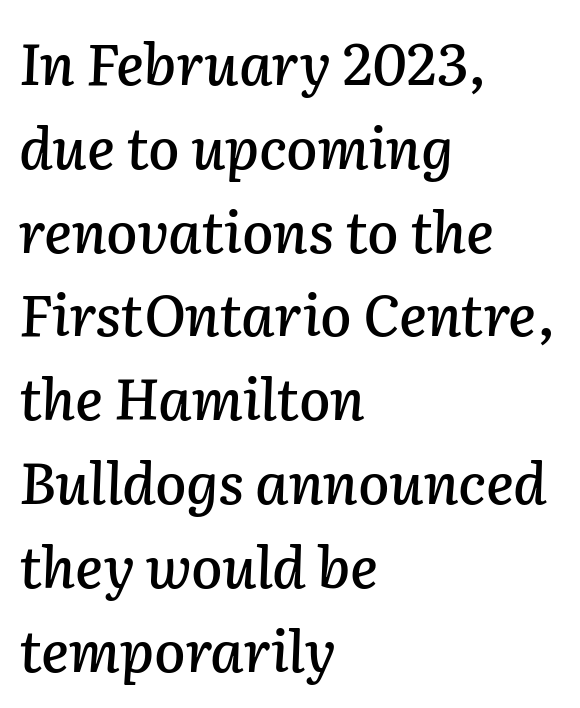
A bare baseline throughout the passage. Vertically, the passage feels balanced, rows spaced as you'd expect. This sample uses an oblique cut, with every glyph tilted off the vertical. All the whitespace from short lines collects on the right. Note the varied advance widths — an 'i' is clearly narrower than an 'm'. How are the letters spaced? Ordinarily, with no added tracking.
